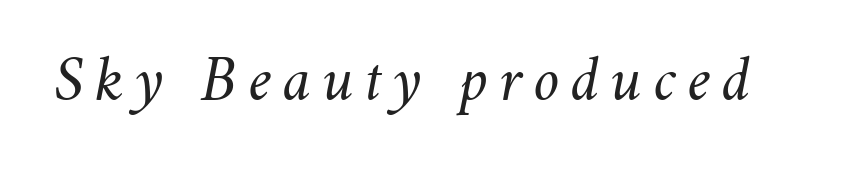
The image shows 63 px regular-weight type, italic (leaning right); set not underlined; medium stroke contrast and a small x-height.
